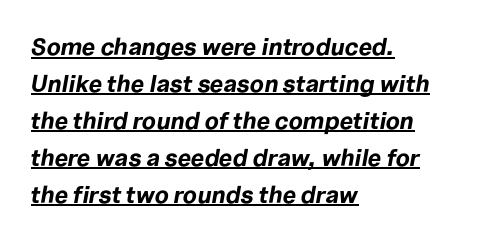
Q: Is the text bold? A: Yes.
Q: Is the text italic (slanted)? A: Yes, it leans right by about 10 degrees.
Q: Is the text underlined? A: Yes.
Q: How is the paragraph aligned? A: Left-aligned.
Q: Is the spacing between letters normal or unusually wide? A: Normal.
Q: Is the spacing between lines tight, normal or loose? A: Normal.
